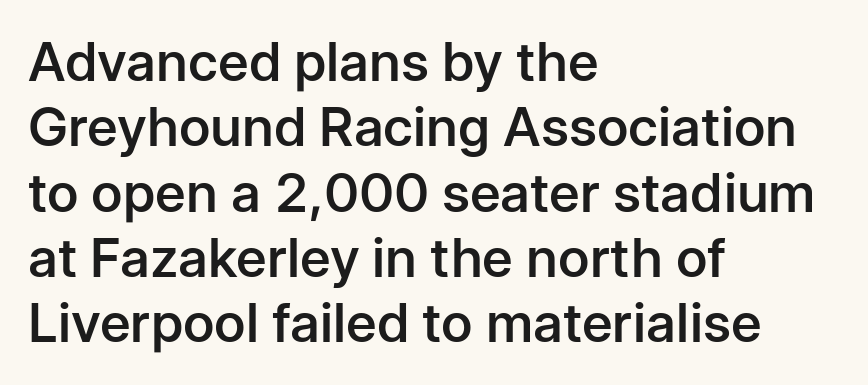
The tracking reads as untouched default to a designer's eye. Every stem runs plumb, perpendicular to the baseline. As a designer I'd log this as weight 600, semibold. Descender tails drop into unmarked territory. Which margin do the lines hug? The left one — the right edge is uneven.
